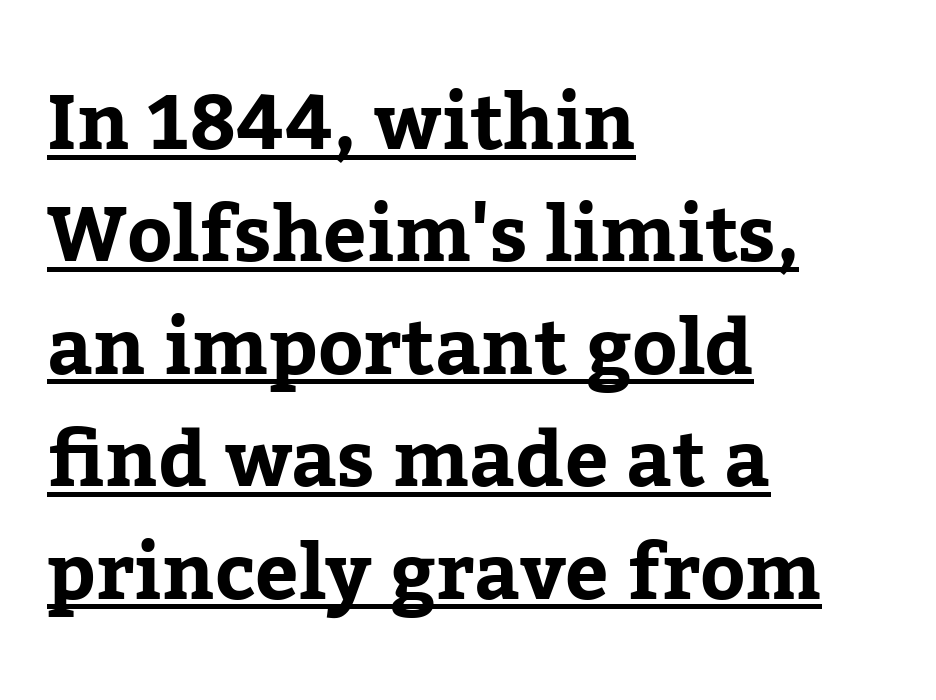
Q: Is the text bold? A: Yes.
Q: Is the text italic (slanted)? A: No, it is upright.
Q: Is the typeface a serif or a sans-serif typeface? A: Serif.
Q: Is the text underlined? A: Yes.
Q: How is the paragraph aligned? A: Left-aligned.
Q: Is the spacing between letters normal or unusually wide? A: Normal.
Q: Is the spacing between lines tight, normal or loose? A: Normal.
Q: Width (condensed, normal, or wide)? A: Normal.
Q: Stroke contrast? A: Low.
Q: x-height? A: Medium.
Q: Monospaced? A: No.
